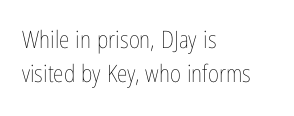
Q: Is the text bold? A: No.
Q: Is the text italic (slanted)? A: No, it is upright.
Q: Is the text underlined? A: No.
Q: How is the paragraph aligned? A: Left-aligned.
Q: Is the spacing between letters normal or unusually wide? A: Normal.
Q: Is the spacing between lines tight, normal or loose? A: Normal.
